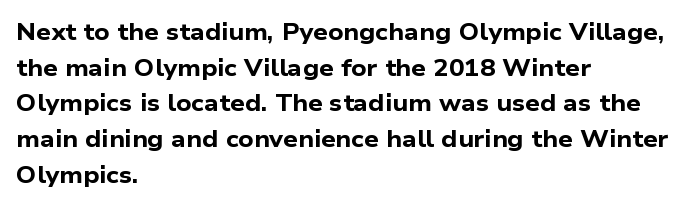
The lines are quadded left. How would I describe the line gaps? Plain and ordinary. The passage shown has conventional tracking throughout. Heft: maximum for text — a bold. The gap between lines stays unmarked.
